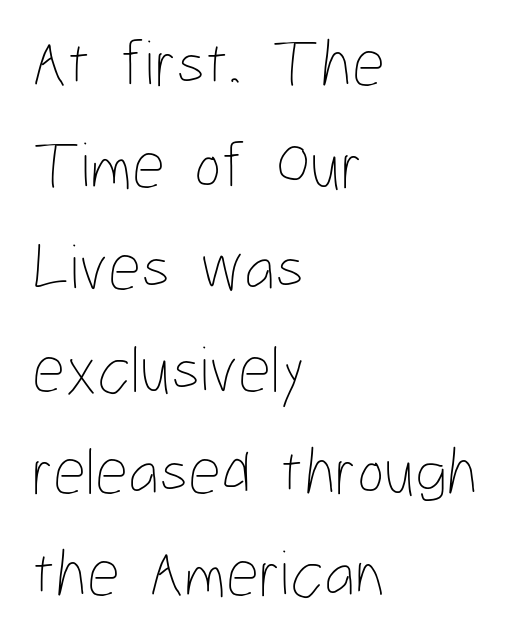
The image shows 65 px thin, condensed type, upright; set left-aligned, normal line spacing (1.57x), normal letter spacing, not underlined; low stroke contrast and a medium x-height.
